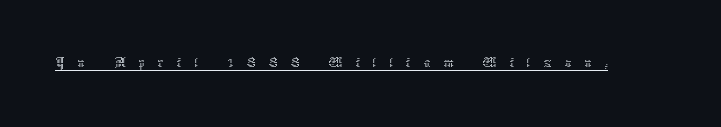
{"italic": "no", "bold": "no", "weight": "thin", "width": "normal", "stroke_contrast": "low", "x_height": "medium", "monospaced": "no", "underline": "yes", "letter_spacing": "wide", "letter_spacing_em": 0.41, "glyph_px": 32}
